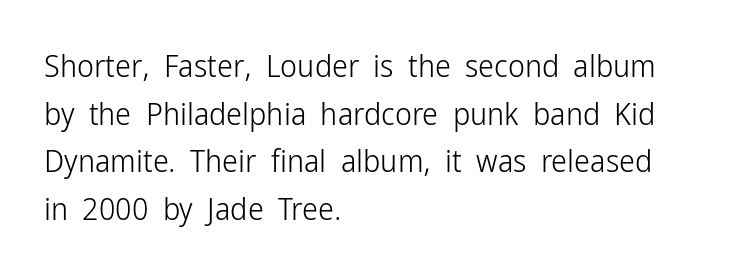
{"serif": "no", "italic": "no", "bold": "no", "weight": "light", "width": "condensed", "stroke_contrast": "low", "x_height": "medium", "monospaced": "no", "underline": "no", "align": "left", "line_spacing": "normal", "line_spacing_ratio": 1.49, "letter_spacing": "normal", "letter_spacing_em": 0.0, "glyph_px": 32}
